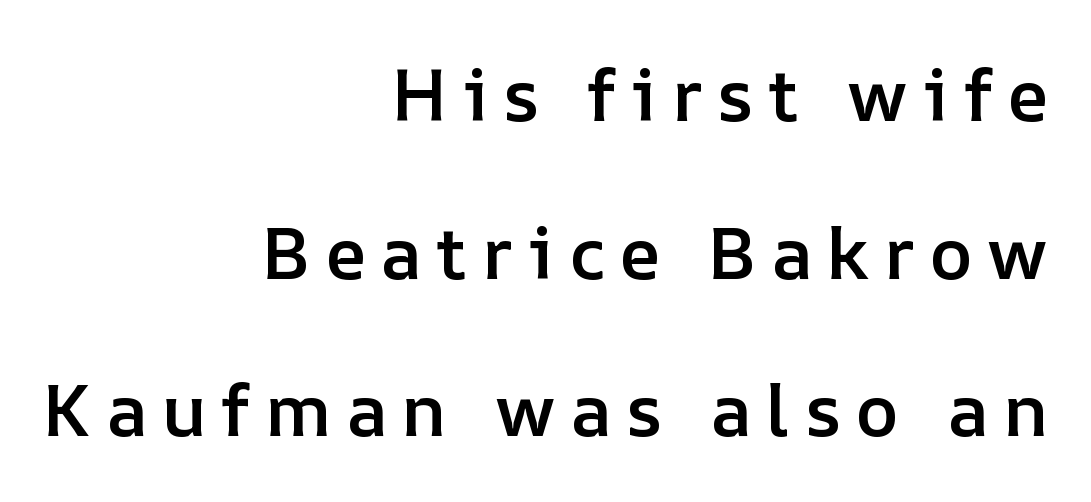
The image shows 73 px semibold type, upright; set right-aligned, loose line spacing (2.16x), unusually wide letter spacing (+0.2 em), not underlined; low stroke contrast and a medium x-height.
